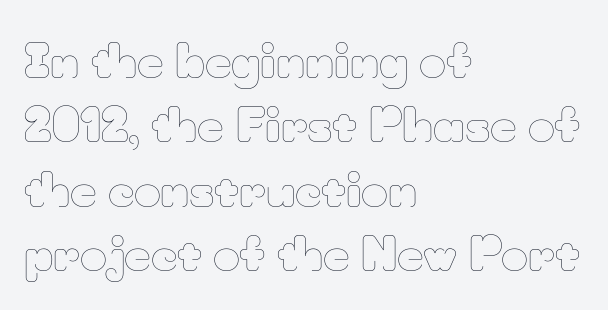
This sample keeps an unexceptional amount of space between lines. The letters sit at their default tracking, neither squeezed nor spread. No heavy texture on the line: the type isn't bold. Character widths vary here, with narrow letters taking less room than wide ones.
